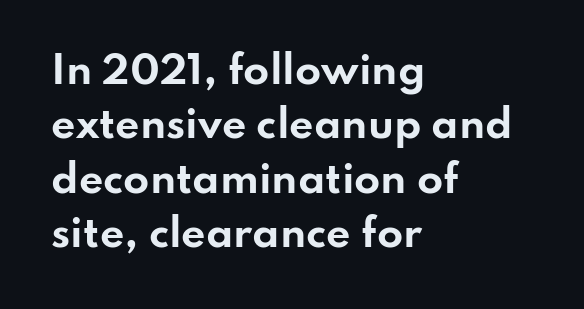
The letters advance in unequal steps, a hallmark of proportional type. Letter spacing: default. Are there feet on the stems? There aren't — it's a sans. Plain, unruled lines of type. No italicization has been applied; the sample stays upright. Line starts are locked; line ends wander.
